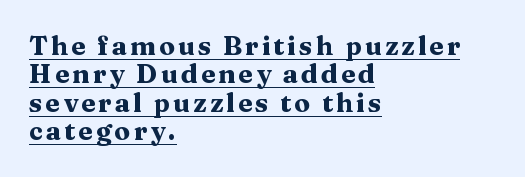
The image shows 26 px bold type, upright; set left-aligned, tight line spacing (1.09x), underlined.
